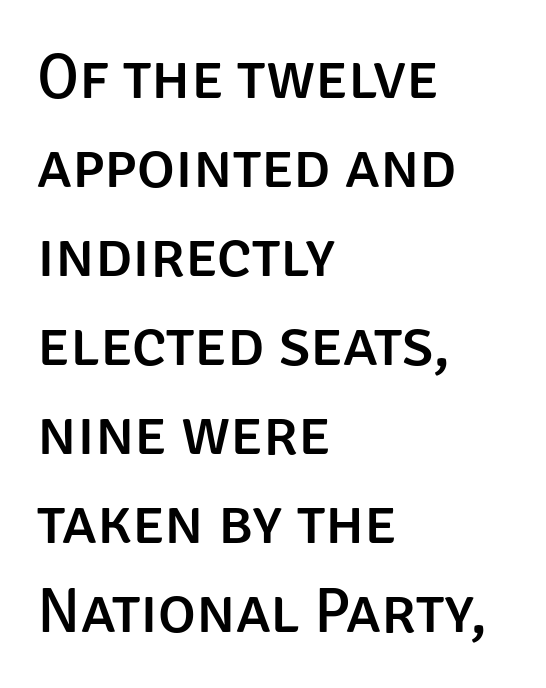
{"serif": "no", "italic": "no", "width": "normal", "stroke_contrast": "low", "x_height": "large", "monospaced": "no", "underline": "no", "align": "left", "line_spacing": "normal", "line_spacing_ratio": 1.39, "letter_spacing": "normal", "letter_spacing_em": 0.0, "glyph_px": 64}
